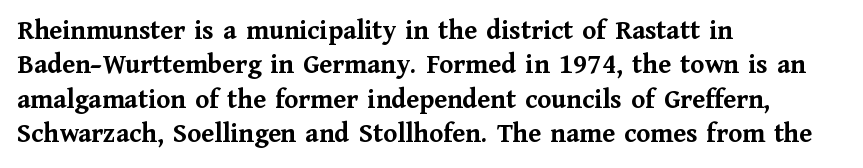
{"serif": "yes", "italic": "no", "bold": "yes", "weight": "semibold", "width": "normal", "stroke_contrast": "medium", "x_height": "medium", "monospaced": "no", "underline": "no", "align": "left", "line_spacing_ratio": 1.23, "letter_spacing": "normal", "letter_spacing_em": 0.0, "glyph_px": 28}
